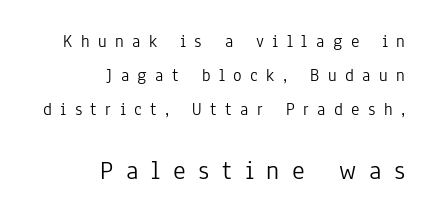
The image shows 27 px text type, upright; set right-aligned, loose line spacing (1.9x), unusually wide letter spacing (+0.47 em), not underlined; the second (bottom) block is 1.5x larger.
